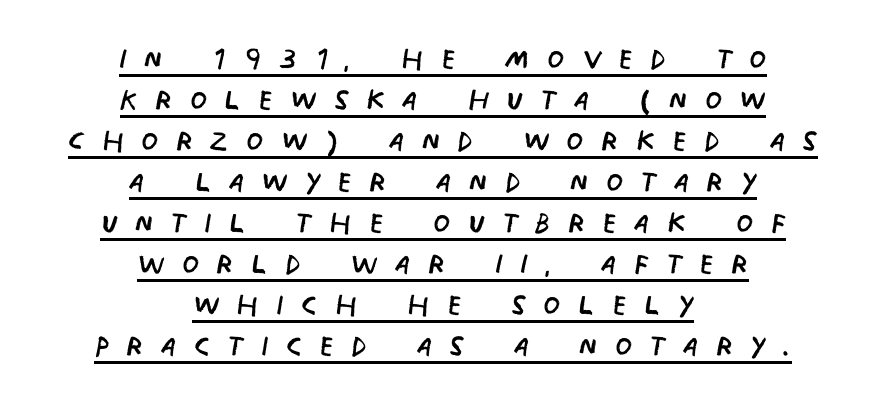
Compared with a typical body face, this is equally light or lighter still. Typeset on center — no edge is straight. A sans-serif font was chosen for this passage. How would I describe the line gaps? Narrow and economical. Each letter keeps its own natural width here, so spacing adapts to shape. Loose tracking; the words dissolve into strings of separated letters.
